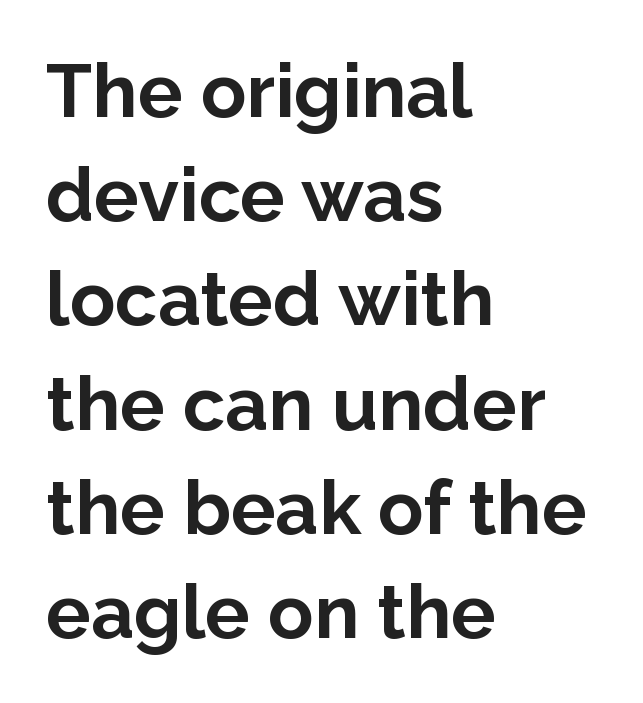
{"serif": "no", "italic": "no", "bold": "yes", "weight": "bold", "width": "normal", "stroke_contrast": "low", "x_height": "medium", "monospaced": "no", "underline": "no", "align": "left", "line_spacing": "normal", "line_spacing_ratio": 1.39, "letter_spacing": "normal", "letter_spacing_em": 0.0, "glyph_px": 75}
